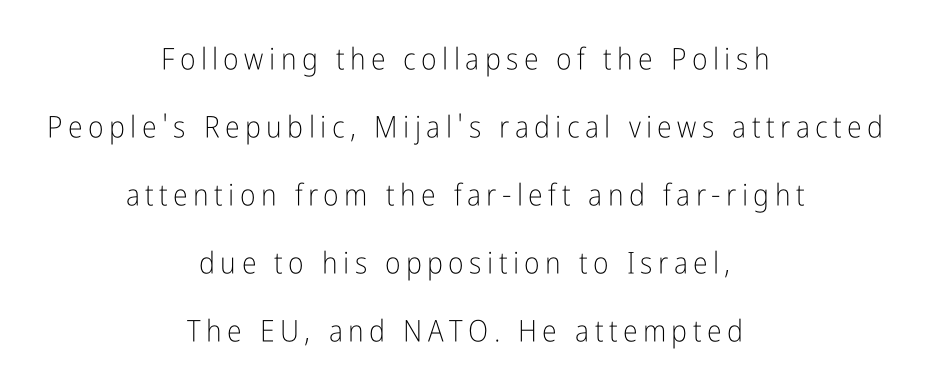
{"serif": "no", "italic": "no", "bold": "no", "weight": "light", "width": "condensed", "stroke_contrast": "low", "x_height": "medium", "monospaced": "no", "underline": "no", "align": "center", "line_spacing": "loose", "line_spacing_ratio": 2.27, "glyph_px": 30}
